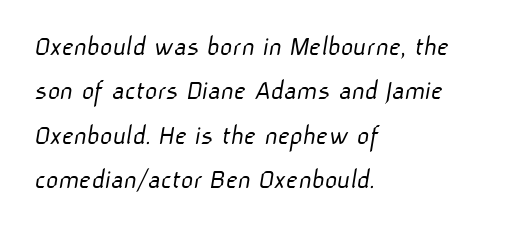
The image shows 30 px light sans-serif type; set left-aligned, normal line spacing (1.48x), normal letter spacing, not underlined; low stroke contrast and a medium x-height.
